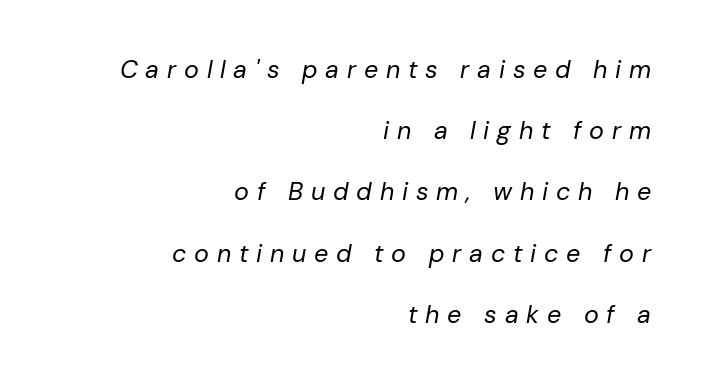
Q: Is the text bold? A: No.
Q: Is the text italic (slanted)? A: Yes, it leans right by about 10 degrees.
Q: Is the text underlined? A: No.
Q: How is the paragraph aligned? A: Right-aligned.
Q: Is the spacing between letters normal or unusually wide? A: Unusually wide.
Q: Is the spacing between lines tight, normal or loose? A: Loose.
